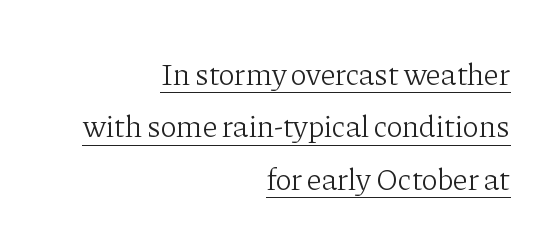
Characters remain perfectly vertical along every line. Compared with undecorated copy, this sample adds a rule below the words. Evenly set lines give the paragraph a standard silhouette. The rendering shows small feet on the letterforms — a serif design. This rendering uses right alignment, leaving the left contour irregular.
